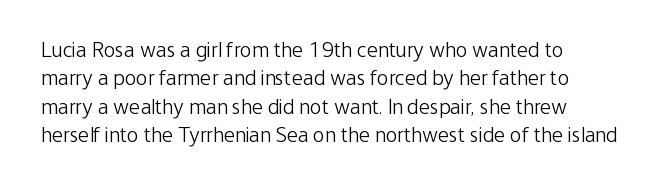
Q: Is the text bold? A: No.
Q: Is the text italic (slanted)? A: No, it is upright.
Q: Is the text underlined? A: No.
Q: How is the paragraph aligned? A: Left-aligned.
Q: Is the spacing between letters normal or unusually wide? A: Normal.
Q: Is the spacing between lines tight, normal or loose? A: Normal.
